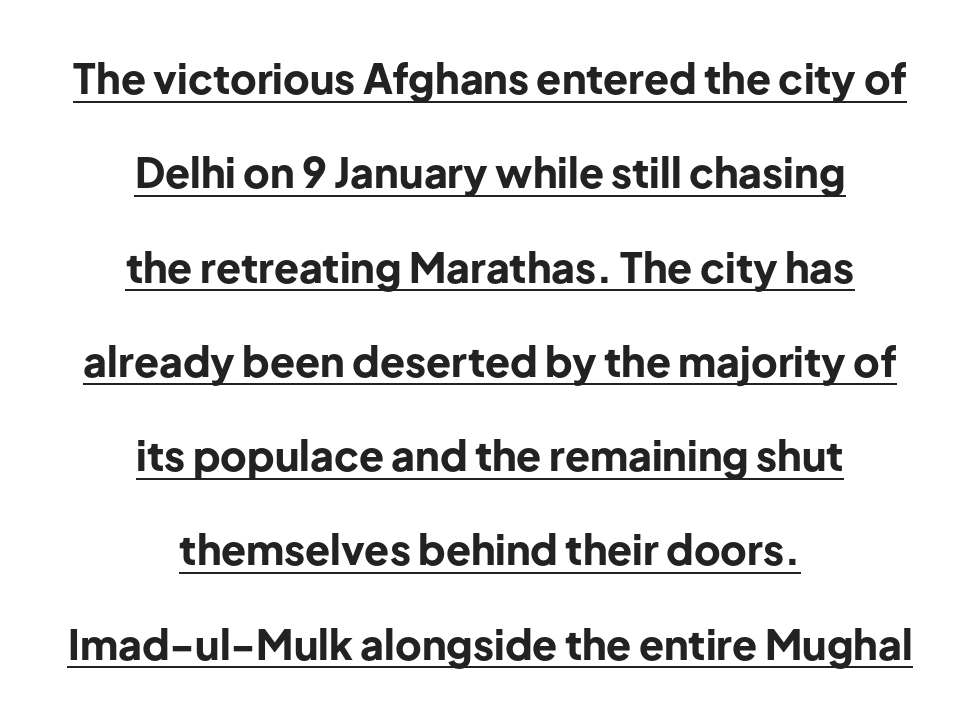
The image shows 41 px bold sans-serif type, upright; set centered, loose line spacing (2.3x), normal letter spacing, underlined; low stroke contrast and a medium x-height.
